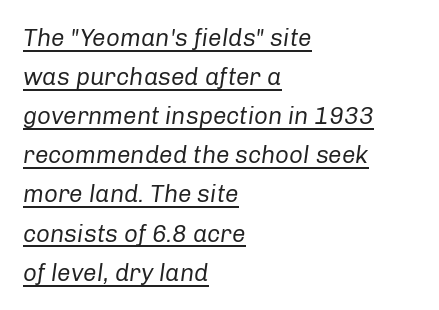
Q: Is the text bold? A: No.
Q: Is the text italic (slanted)? A: Yes, it leans right by about 8 degrees.
Q: Is the text underlined? A: Yes.
Q: How is the paragraph aligned? A: Left-aligned.
Q: Is the spacing between letters normal or unusually wide? A: Normal.
Q: Is the spacing between lines tight, normal or loose? A: Normal.
